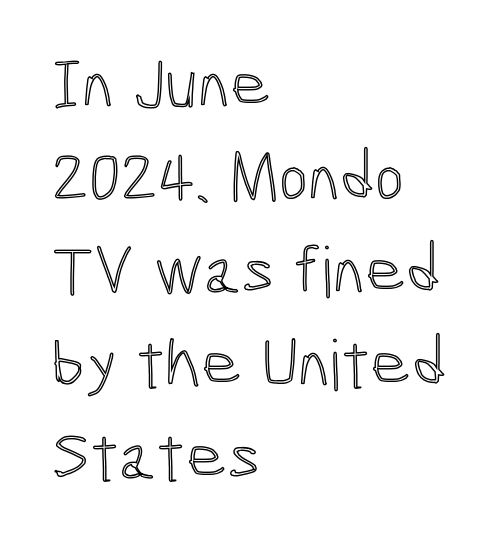
Reading down the block, your eye returns to a fixed left position each line. Students, observe: this is what conventionally led text looks like. You could not count columns in this text — the font is proportionally spaced. Just letters on the line, the space beneath them empty. If you drew a line through each stem, it would be perfectly vertical.
